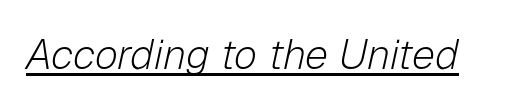
Q: Is the text bold? A: No.
Q: Is the text italic (slanted)? A: Yes, it leans right by about 12 degrees.
Q: Is the text underlined? A: Yes.
Q: Is the spacing between letters normal or unusually wide? A: Normal.
Q: Width (condensed, normal, or wide)? A: Normal.
Q: Stroke contrast? A: Low.
Q: x-height? A: Medium.
Q: Monospaced? A: No.
